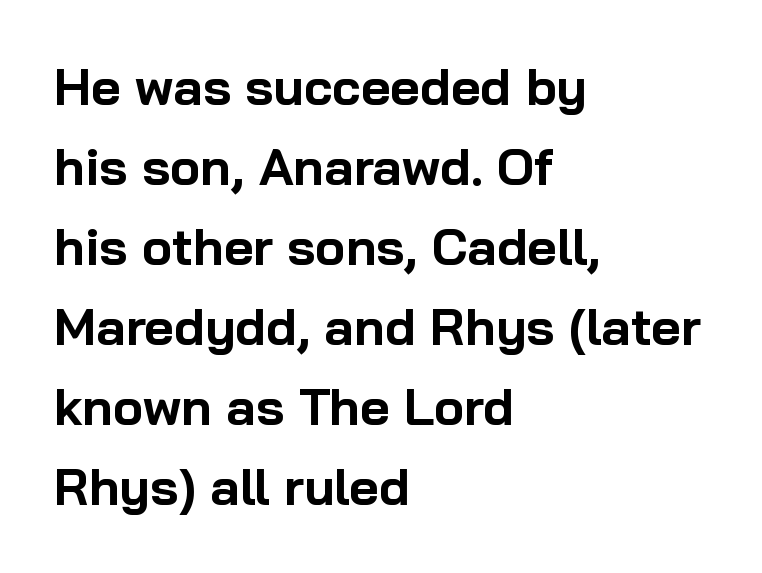
{"serif": "no", "italic": "no", "bold": "yes", "weight": "bold", "width": "normal", "stroke_contrast": "low", "x_height": "medium", "monospaced": "no", "underline": "no", "align": "left", "line_spacing": "normal", "line_spacing_ratio": 1.57, "letter_spacing": "normal", "letter_spacing_em": 0.0, "glyph_px": 51}
